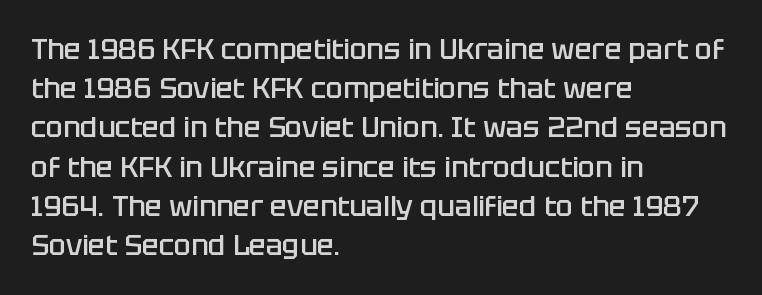
{"serif": "no", "italic": "no", "bold": "semi", "weight": "semibold", "width": "normal", "stroke_contrast": "low", "x_height": "large", "monospaced": "no", "underline": "no", "align": "left", "line_spacing": "normal", "line_spacing_ratio": 1.4, "letter_spacing": "normal", "letter_spacing_em": 0.0, "glyph_px": 28}
